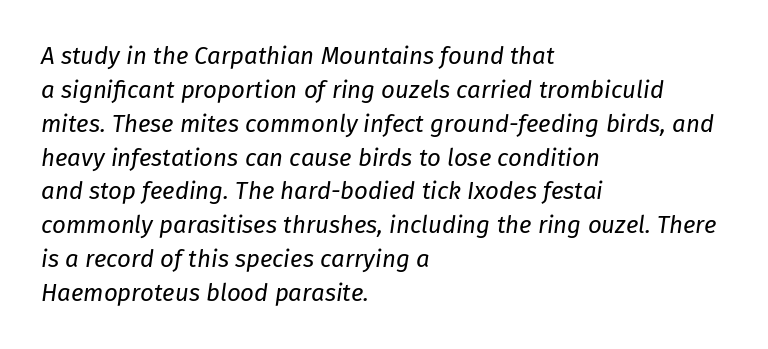
Q: Is the text bold? A: No.
Q: Is the text italic (slanted)? A: Yes, it leans right by about 8 degrees.
Q: Is the text underlined? A: No.
Q: How is the paragraph aligned? A: Left-aligned.
Q: Is the spacing between letters normal or unusually wide? A: Normal.
Q: Is the spacing between lines tight, normal or loose? A: Normal.
